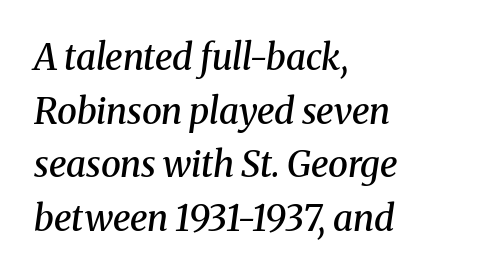
The image shows 36 px semibold serif type, italic (leaning right); set left-aligned, normal line spacing (1.49x), normal letter spacing, not underlined; medium stroke contrast and a medium x-height.
